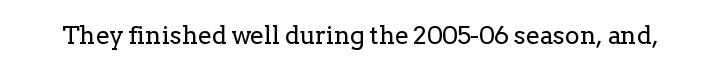
The image shows 25 px text type, upright; set normal letter spacing, not underlined.
